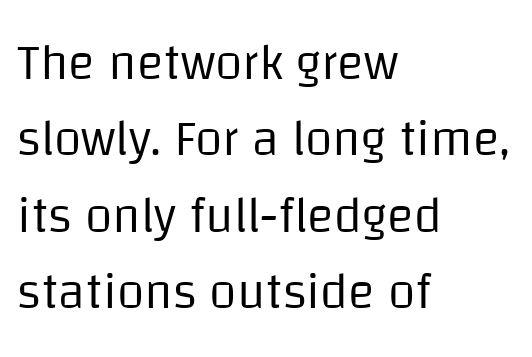
{"serif": "no", "italic": "no", "bold": "no", "weight": "regular", "width": "normal", "stroke_contrast": "low", "x_height": "large", "monospaced": "no", "underline": "no", "align": "left", "line_spacing": "normal", "line_spacing_ratio": 1.53, "letter_spacing": "normal", "letter_spacing_em": 0.0, "glyph_px": 50}
